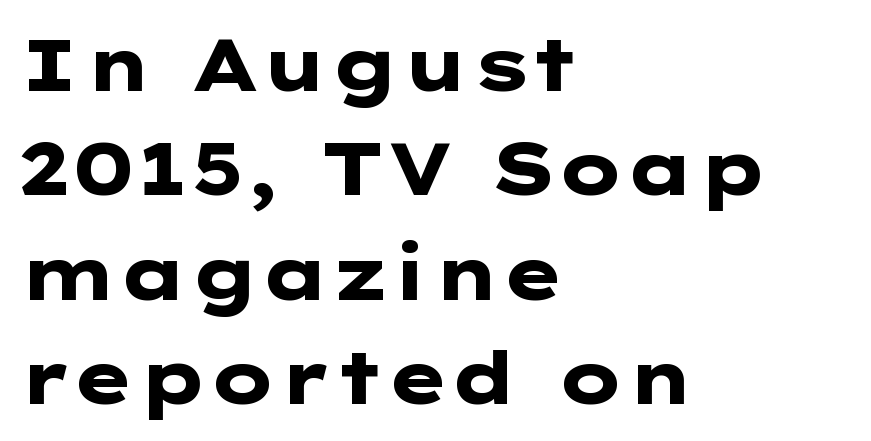
The image shows 74 px heavy, wide sans-serif type, upright; set left-aligned, normal line spacing (1.41x), normal letter spacing, not underlined; low stroke contrast and a medium x-height.
